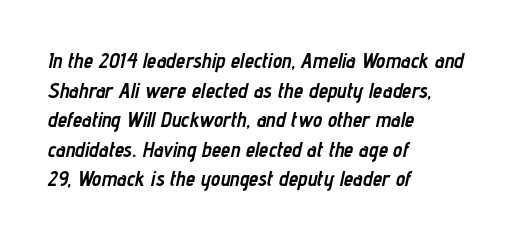
Q: Is the text bold? A: Yes.
Q: Is the text italic (slanted)? A: Yes, it leans right by about 12 degrees.
Q: Is the text underlined? A: No.
Q: How is the paragraph aligned? A: Left-aligned.
Q: Is the spacing between letters normal or unusually wide? A: Normal.
Q: Is the spacing between lines tight, normal or loose? A: Normal.
